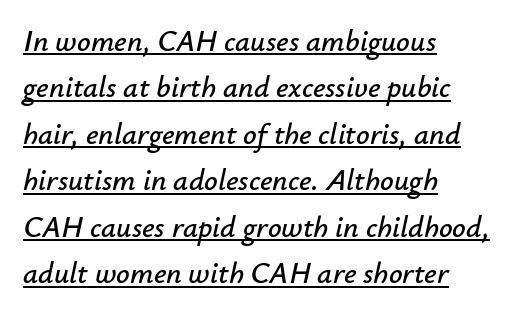
The image shows 30 px text type, italic (leaning right); set left-aligned, normal line spacing (1.55x), normal letter spacing, underlined; low stroke contrast and a small x-height.
